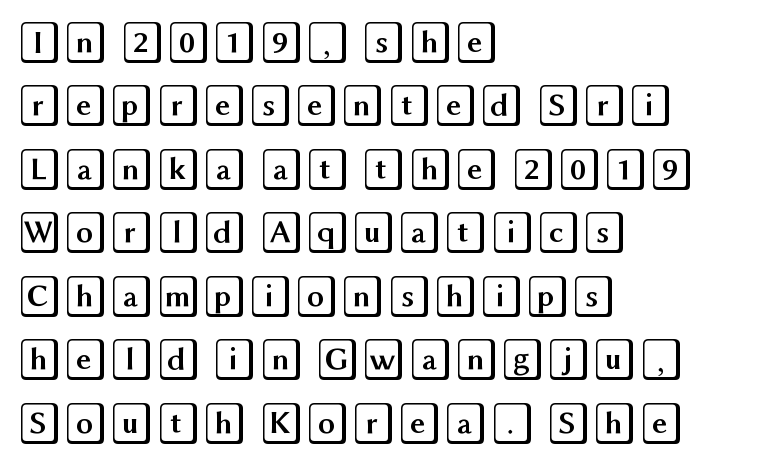
Q: Is the text italic (slanted)? A: No, it is upright.
Q: Is the text underlined? A: No.
Q: How is the paragraph aligned? A: Left-aligned.
Q: Is the spacing between letters normal or unusually wide? A: Normal.
Q: Is the spacing between lines tight, normal or loose? A: Normal.
Q: Width (condensed, normal, or wide)? A: Wide.
Q: x-height? A: Large.
